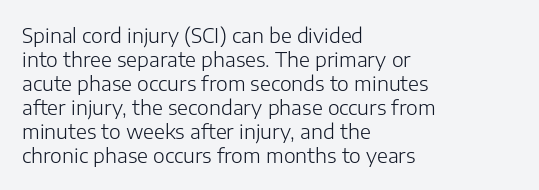
Q: Is the text bold? A: No.
Q: Is the text italic (slanted)? A: No, it is upright.
Q: Is the text underlined? A: No.
Q: How is the paragraph aligned? A: Left-aligned.
Q: Is the spacing between letters normal or unusually wide? A: Normal.
